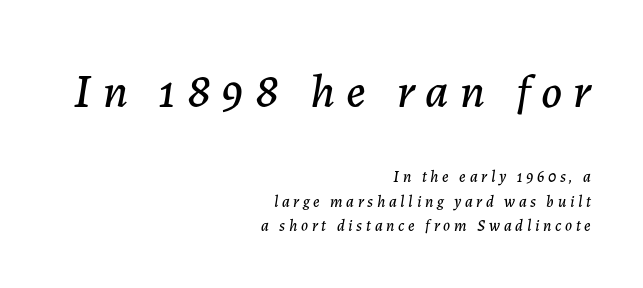
Q: Is the text italic (slanted)? A: Yes, it leans right by about 7 degrees.
Q: Is the text underlined? A: No.
Q: How is the paragraph aligned? A: Right-aligned.
Q: Is the spacing between letters normal or unusually wide? A: Unusually wide.
Q: Is the spacing between lines tight, normal or loose? A: Normal.
Q: Which block of text is set in a larger size, the first (top) or the second (bottom)? A: The first (top) one.
Q: Width (condensed, normal, or wide)? A: Normal.
Q: Stroke contrast? A: Low.
Q: x-height? A: Medium.
Q: Monospaced? A: No.
